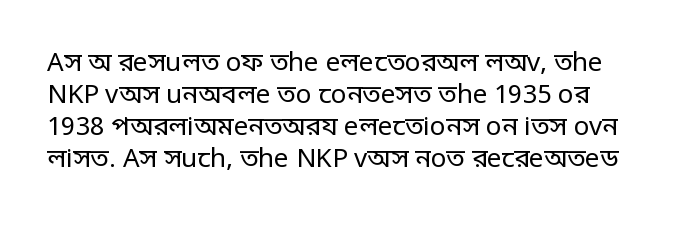
{"italic": "no", "bold": "no", "underline": "no", "line_spacing_ratio": 1.23, "letter_spacing": "normal", "letter_spacing_em": 0.0, "glyph_px": 26}
